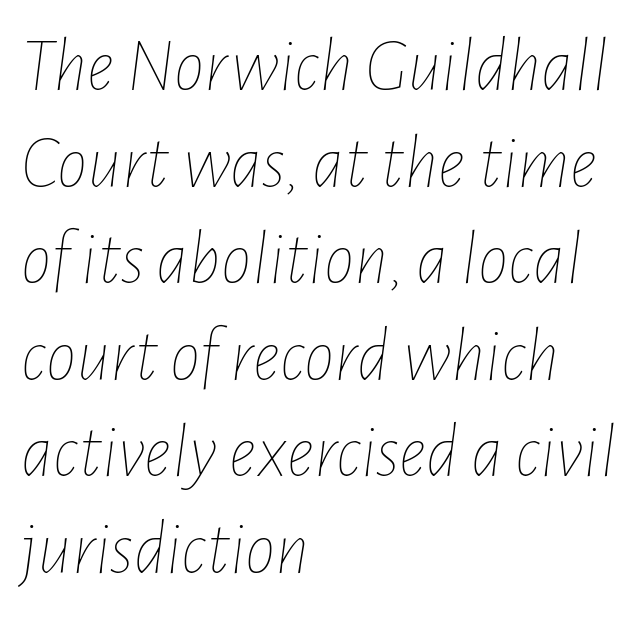
Unmarked baselines from the first word to the last. Short note: letters normally spaced. When letters slant like this, we call the style italic. The typesetting does not lean heavy: it is not bold. The setting favours the left margin, as ordinary paragraphs usually do. The face used here is proportionally spaced, like ordinary book or web type.
